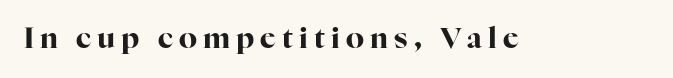
Q: Is the text bold? A: Yes.
Q: Is the text italic (slanted)? A: No, it is upright.
Q: Is the typeface a serif or a sans-serif typeface? A: Serif.
Q: Is the text underlined? A: No.
Q: Is the spacing between letters normal or unusually wide? A: Unusually wide.
Q: Width (condensed, normal, or wide)? A: Normal.
Q: Stroke contrast? A: High.
Q: x-height? A: Medium.
Q: Monospaced? A: No.
